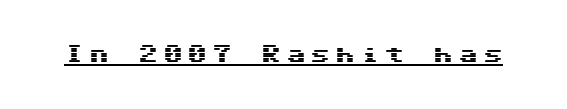
{"italic": "no", "underline": "yes", "letter_spacing": "wide", "letter_spacing_em": 0.23, "glyph_px": 20}
